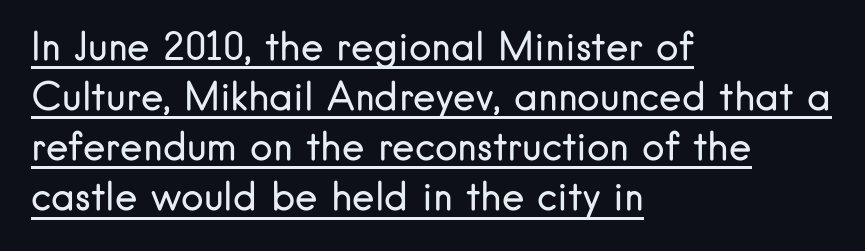
{"serif": "no", "italic": "no", "bold": "no", "weight": "regular", "width": "normal", "stroke_contrast": "low", "x_height": "small", "monospaced": "no", "underline": "yes", "align": "left", "line_spacing": "normal", "line_spacing_ratio": 1.32, "letter_spacing": "normal", "letter_spacing_em": 0.0, "glyph_px": 38}
